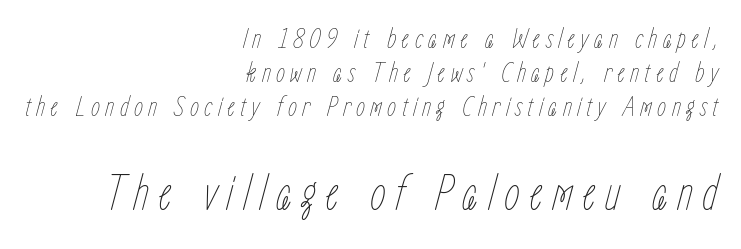
Whoever set this made the second block the dominant, larger element. The specimen omits any rule beneath the text block's lines. Line endings align vertically; line beginnings do not. Summary of weight: not heavy and not bold.
